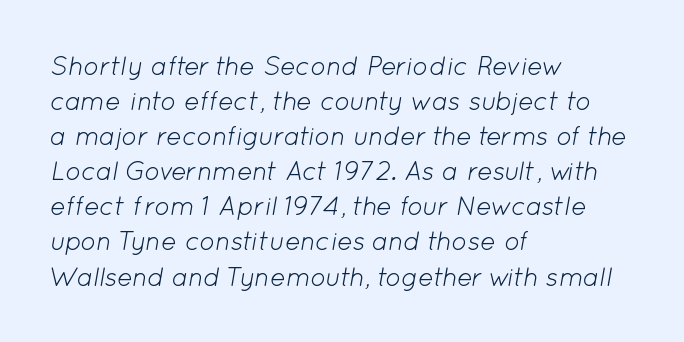
Q: Is the text bold? A: No.
Q: Is the text italic (slanted)? A: Yes, it leans right by about 12 degrees.
Q: Is the text underlined? A: No.
Q: How is the paragraph aligned? A: Left-aligned.
Q: Is the spacing between letters normal or unusually wide? A: Normal.
Q: Is the spacing between lines tight, normal or loose? A: Normal.
